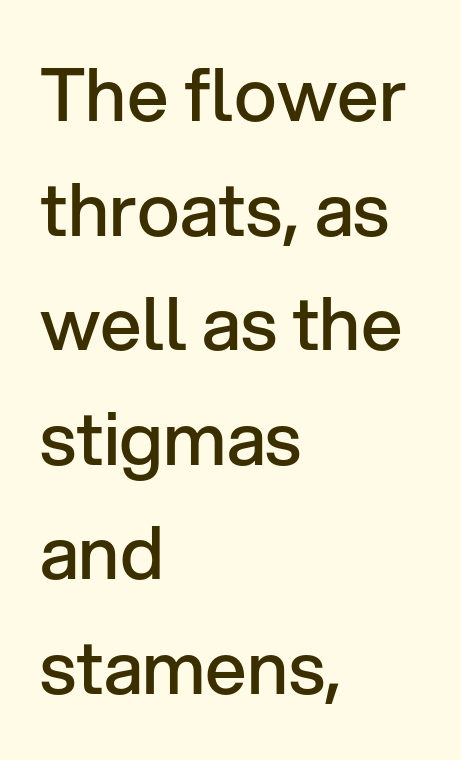
The letters advance in unequal steps, a hallmark of proportional type. The ragged edge is on the right, which tells us the setting is flush left. In terms of posture, this sample is upright. Just letters on the line, the space beneath them empty. The tracking reads as untouched default to a designer's eye.
